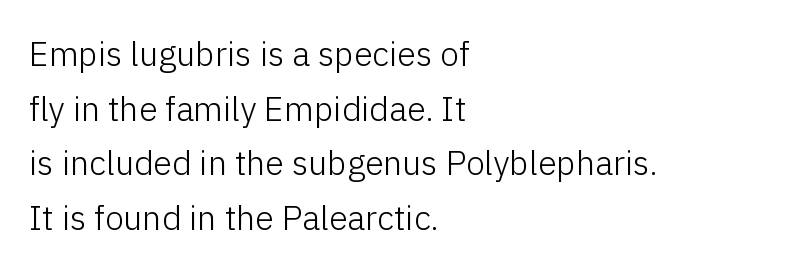
The image shows 34 px light sans-serif type, upright; set left-aligned, normal line spacing (1.61x), normal letter spacing, not underlined; low stroke contrast and a medium x-height.
